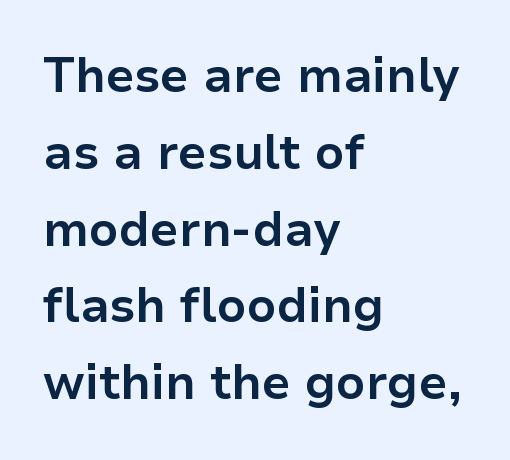
{"serif": "no", "italic": "no", "bold": "yes", "weight": "bold", "width": "normal", "stroke_contrast": "low", "x_height": "medium", "monospaced": "no", "underline": "no", "align": "left", "line_spacing": "normal", "line_spacing_ratio": 1.6, "letter_spacing": "normal", "letter_spacing_em": 0.0, "glyph_px": 48}
